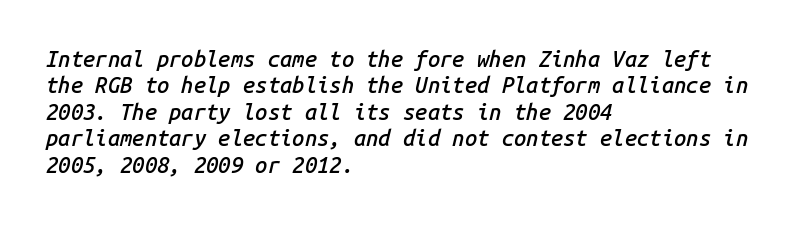
{"italic": "yes", "lean": "right", "slant_degrees": 14, "bold": "semi", "underline": "no", "align": "left", "line_spacing_ratio": 1.2, "letter_spacing": "normal", "letter_spacing_em": 0.0, "glyph_px": 22}
